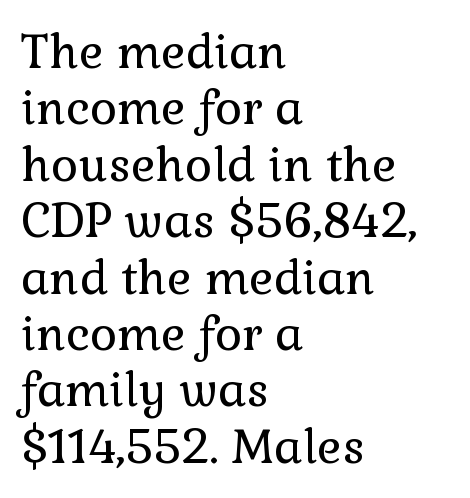
Is this a fixed-width face? No — the glyphs have proportional, varying widths. Default kerning and tracking; the words read as compact shapes. Are there feet on the stems? There are — it's a serif. This reads as an unemphasized weight, regular at the heaviest.
